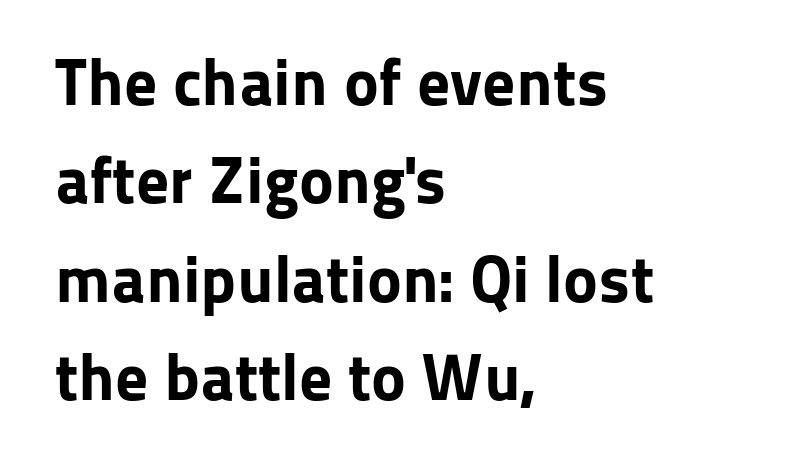
Students, observe: this is what conventionally led text looks like. Between one letter and the next there's only the usual sliver of space. This is the regular roman posture of the typeface. Bold? Absolutely — the strokes are thick and heavy. Short and long lines alike share a common starting point at left.
